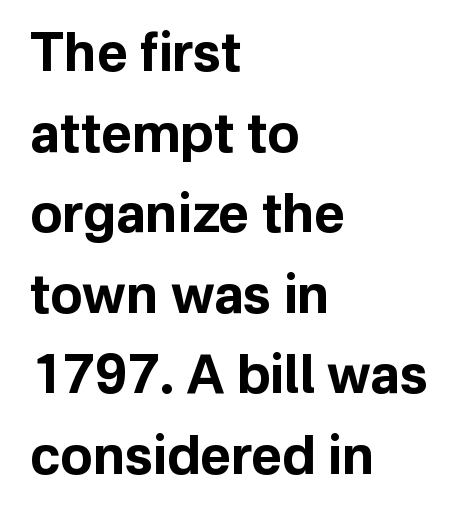
Q: Is the text bold? A: Yes.
Q: Is the text italic (slanted)? A: No, it is upright.
Q: Is the typeface a serif or a sans-serif typeface? A: Sans-serif.
Q: Is the text underlined? A: No.
Q: How is the paragraph aligned? A: Left-aligned.
Q: Is the spacing between letters normal or unusually wide? A: Normal.
Q: Is the spacing between lines tight, normal or loose? A: Normal.
Q: Width (condensed, normal, or wide)? A: Normal.
Q: Stroke contrast? A: Low.
Q: x-height? A: Medium.
Q: Monospaced? A: No.
